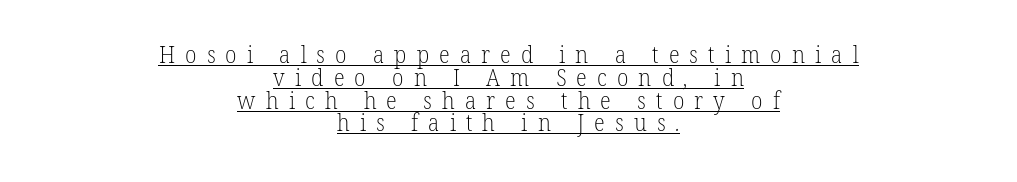
These lines are centered, leaving both edges ragged. Caption: lettering with a line underneath. The rendering inserts visible extra space after every character. This block would grow much taller if given ordinary leading; it's compressed now.
